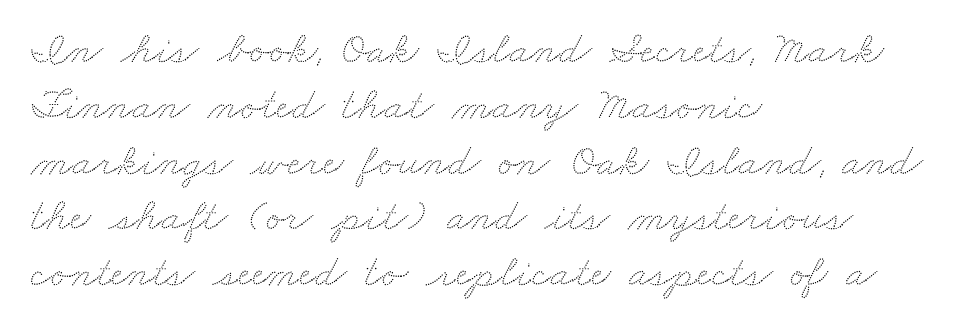
{"width": "wide", "stroke_contrast": "low", "x_height": "small", "monospaced": "no", "underline": "no", "align": "left", "line_spacing_ratio": 1.24, "letter_spacing": "normal", "letter_spacing_em": 0.0, "glyph_px": 45}
